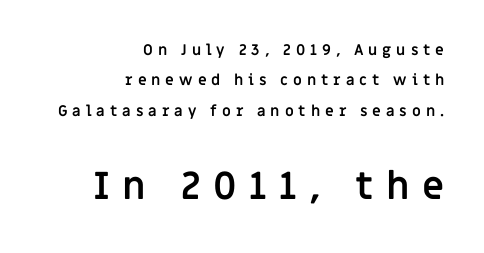
The image shows 38 px semibold sans-serif type, upright; set right-aligned, loose line spacing (2.03x), unusually wide letter spacing (+0.33 em), not underlined; the second (bottom) block is 2.53x larger; low stroke contrast and a large x-height.
